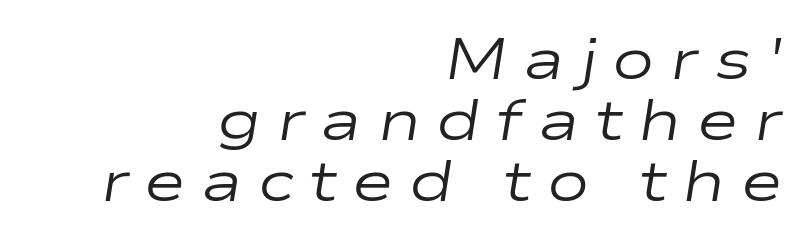
Q: Is the text bold? A: No.
Q: Is the text italic (slanted)? A: Yes, it leans right by about 9 degrees.
Q: Is the text underlined? A: No.
Q: How is the paragraph aligned? A: Right-aligned.
Q: Is the spacing between letters normal or unusually wide? A: Unusually wide.
Q: Is the spacing between lines tight, normal or loose? A: Tight.
Q: Width (condensed, normal, or wide)? A: Wide.
Q: Stroke contrast? A: Low.
Q: x-height? A: Medium.
Q: Monospaced? A: No.
